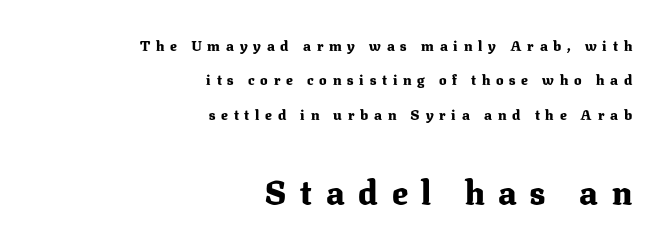
{"serif": "yes", "italic": "no", "bold": "yes", "weight": "heavy", "width": "normal", "stroke_contrast": "medium", "x_height": "medium", "monospaced": "no", "underline": "no", "align": "right", "line_spacing": "loose", "line_spacing_ratio": 2.46, "letter_spacing": "wide", "letter_spacing_em": 0.41, "larger_block": "second", "size_ratio": 2.36, "glyph_px": 33}
